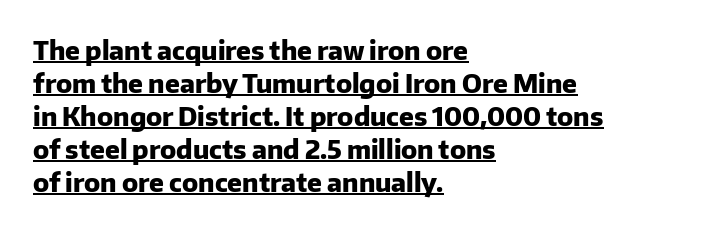
Q: Is the text bold? A: Yes.
Q: Is the text italic (slanted)? A: No, it is upright.
Q: Is the text underlined? A: Yes.
Q: How is the paragraph aligned? A: Left-aligned.
Q: Is the spacing between letters normal or unusually wide? A: Normal.
Q: Is the spacing between lines tight, normal or loose? A: Normal.
